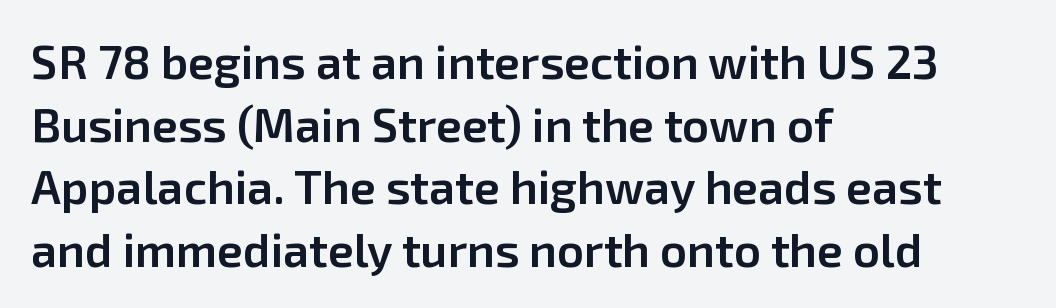
Q: Is the text bold? A: Semi-bold.
Q: Is the text italic (slanted)? A: No, it is upright.
Q: Is the typeface a serif or a sans-serif typeface? A: Sans-serif.
Q: Is the text underlined? A: No.
Q: How is the paragraph aligned? A: Left-aligned.
Q: Is the spacing between letters normal or unusually wide? A: Normal.
Q: Is the spacing between lines tight, normal or loose? A: Normal.
Q: Width (condensed, normal, or wide)? A: Normal.
Q: Stroke contrast? A: Low.
Q: x-height? A: Medium.
Q: Monospaced? A: No.
